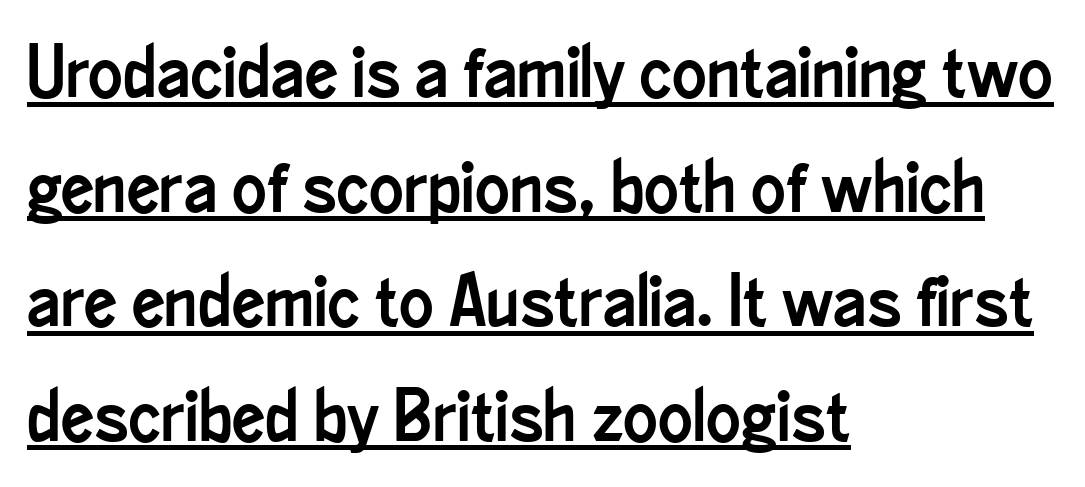
Like a heading marked for emphasis, these lines bear an underscore. The gaps between neighbouring characters are ordinary and unremarkable. Notice how the passage keeps a crisp vertical edge on the left only. Vertical strokes here are truly vertical.
